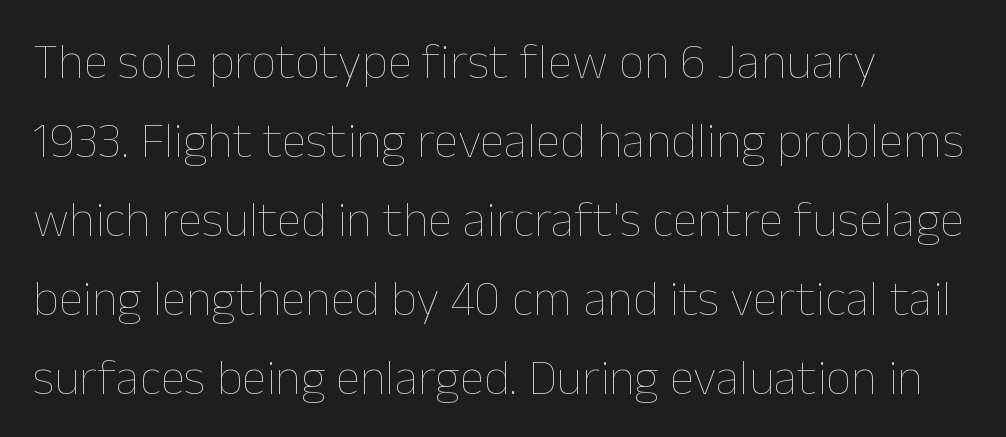
Q: Is the text bold? A: No.
Q: Is the text italic (slanted)? A: No, it is upright.
Q: Is the text underlined? A: No.
Q: How is the paragraph aligned? A: Left-aligned.
Q: Is the spacing between letters normal or unusually wide? A: Normal.
Q: Is the spacing between lines tight, normal or loose? A: Normal.
Q: Width (condensed, normal, or wide)? A: Normal.
Q: Stroke contrast? A: Low.
Q: x-height? A: Medium.
Q: Monospaced? A: No.
